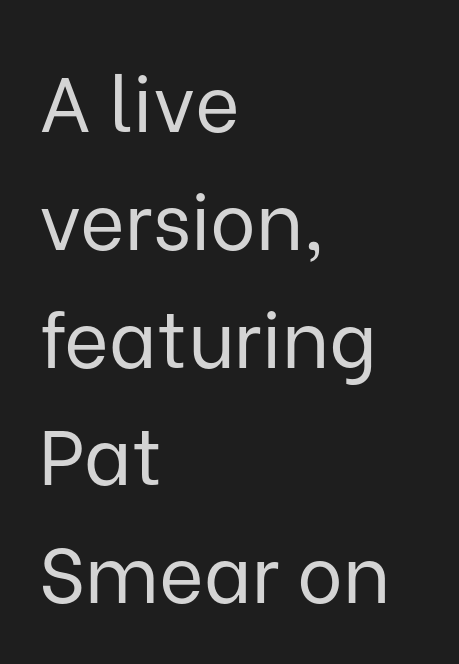
Q: Is the text bold? A: No.
Q: Is the text italic (slanted)? A: No, it is upright.
Q: Is the typeface a serif or a sans-serif typeface? A: Sans-serif.
Q: Is the text underlined? A: No.
Q: How is the paragraph aligned? A: Left-aligned.
Q: Is the spacing between letters normal or unusually wide? A: Normal.
Q: Is the spacing between lines tight, normal or loose? A: Normal.
Q: Width (condensed, normal, or wide)? A: Normal.
Q: Stroke contrast? A: Low.
Q: x-height? A: Medium.
Q: Monospaced? A: No.
